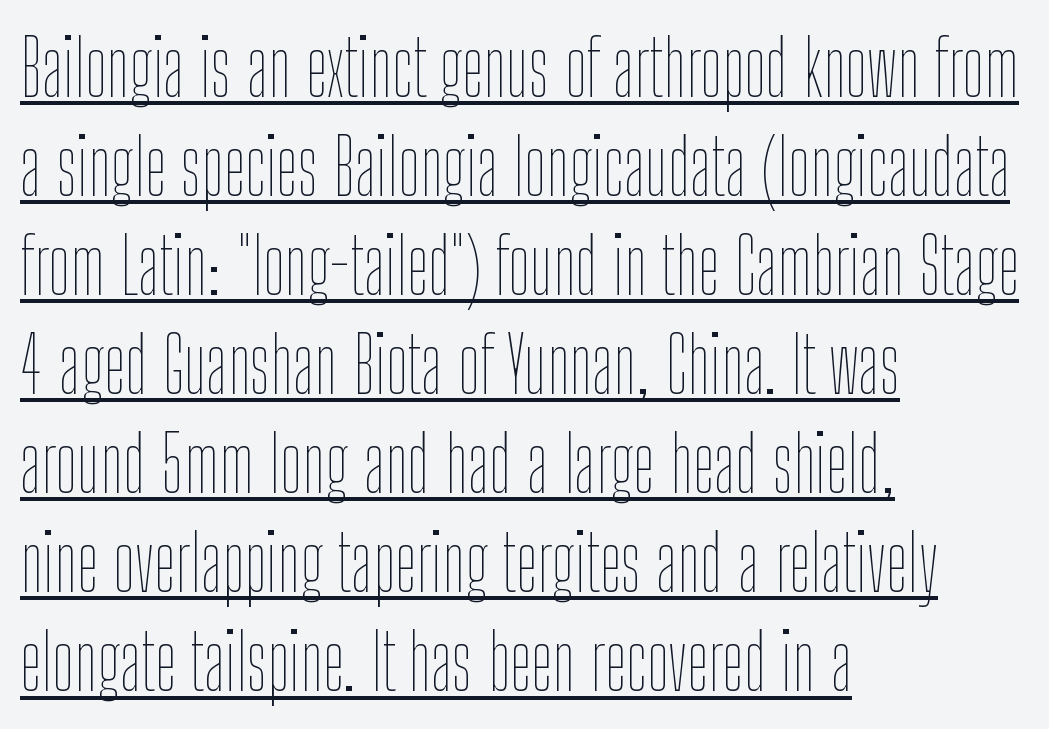
Q: Is the text bold? A: No.
Q: Is the text italic (slanted)? A: No, it is upright.
Q: Is the text underlined? A: Yes.
Q: How is the paragraph aligned? A: Left-aligned.
Q: Is the spacing between letters normal or unusually wide? A: Normal.
Q: Is the spacing between lines tight, normal or loose? A: Normal.
Q: Width (condensed, normal, or wide)? A: Condensed.
Q: Stroke contrast? A: Low.
Q: x-height? A: Medium.
Q: Monospaced? A: No.
